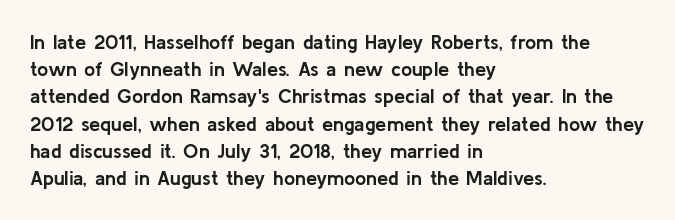
Q: Is the text bold? A: Yes.
Q: Is the text italic (slanted)? A: No, it is upright.
Q: Is the text underlined? A: No.
Q: How is the paragraph aligned? A: Left-aligned.
Q: Is the spacing between letters normal or unusually wide? A: Normal.
Q: Is the spacing between lines tight, normal or loose? A: Normal.
